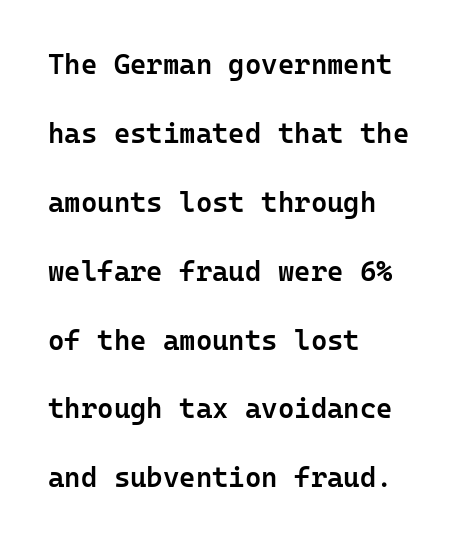
Nobody drew a line under any word here. Stroke thickness is moderately raised; the sample reads as semibold. Here the designer chose a console-style face with uniform glyph widths. Quick note: interline space is abundant.
